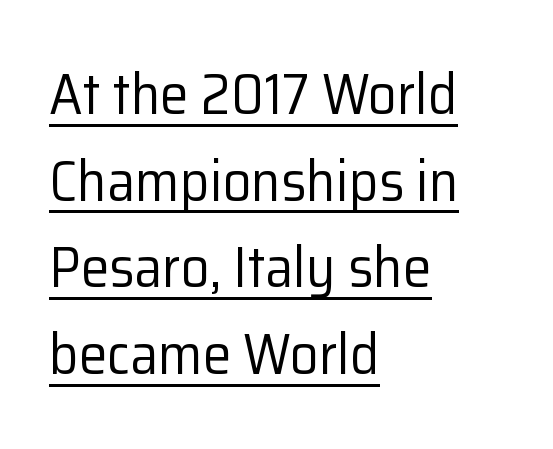
No chunkiness to these letters — they're not bold. The face used here appears with an underline applied. A typesetter would label this face a sans. The specimen reads as upright at a glance. What stands out about the letter spacing? Nothing — it is the standard amount. The ragged edge is on the right, which tells us the setting is flush left.
